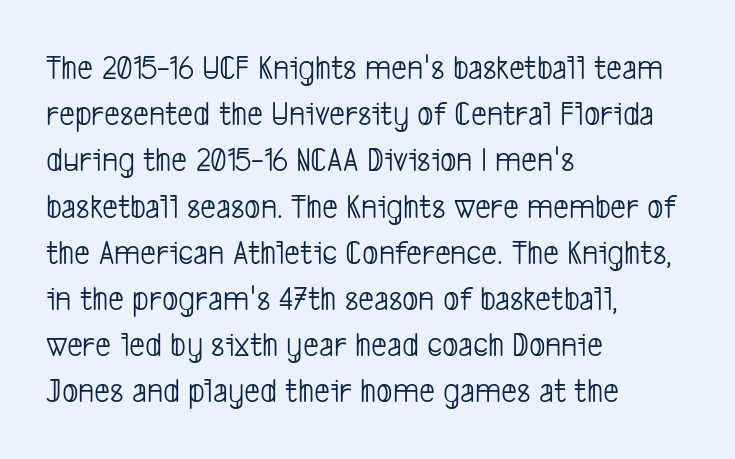
{"serif": "no", "bold": "no", "weight": "light", "width": "condensed", "stroke_contrast": "low", "x_height": "medium", "monospaced": "no", "underline": "no", "align": "left", "line_spacing": "normal", "line_spacing_ratio": 1.32, "letter_spacing": "normal", "letter_spacing_em": 0.0, "glyph_px": 35}
